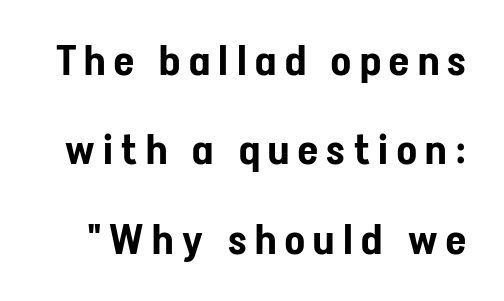
{"serif": "no", "italic": "no", "width": "condensed", "stroke_contrast": "low", "x_height": "medium", "monospaced": "no", "underline": "no", "line_spacing": "loose", "line_spacing_ratio": 2.18, "letter_spacing": "wide", "letter_spacing_em": 0.21, "glyph_px": 41}
